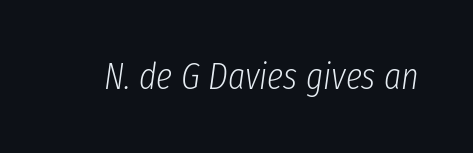
Q: Is the text bold? A: No.
Q: Is the text italic (slanted)? A: Yes, it leans right by about 8 degrees.
Q: Is the text underlined? A: No.
Q: Is the spacing between letters normal or unusually wide? A: Normal.
Q: Width (condensed, normal, or wide)? A: Condensed.
Q: Stroke contrast? A: Low.
Q: x-height? A: Medium.
Q: Monospaced? A: No.
